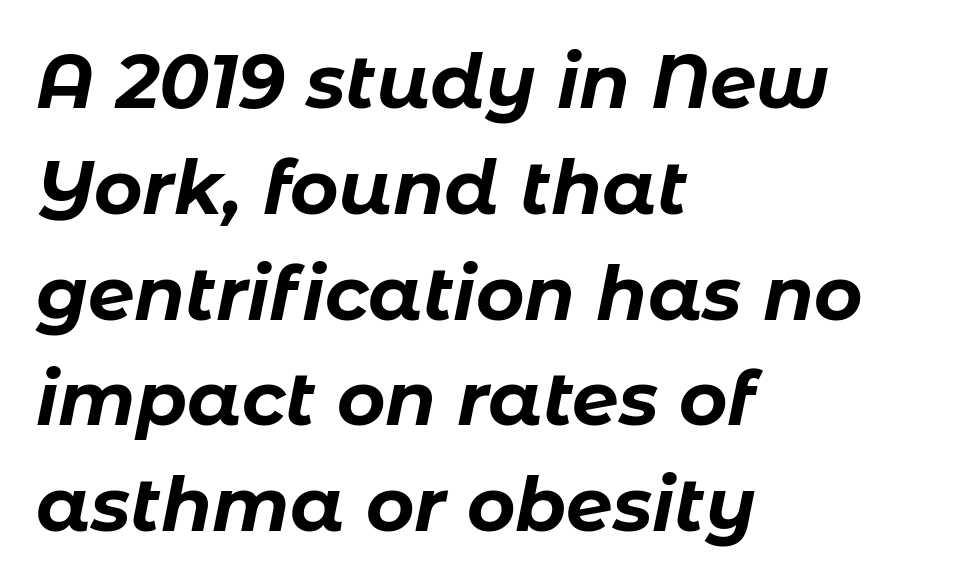
These words are printed bold, with thick strokes throughout. Lines of text with bare space underneath. In terms of leading, this rendering sits right in the middle. Left-aligned paragraph, ragged on the right.
